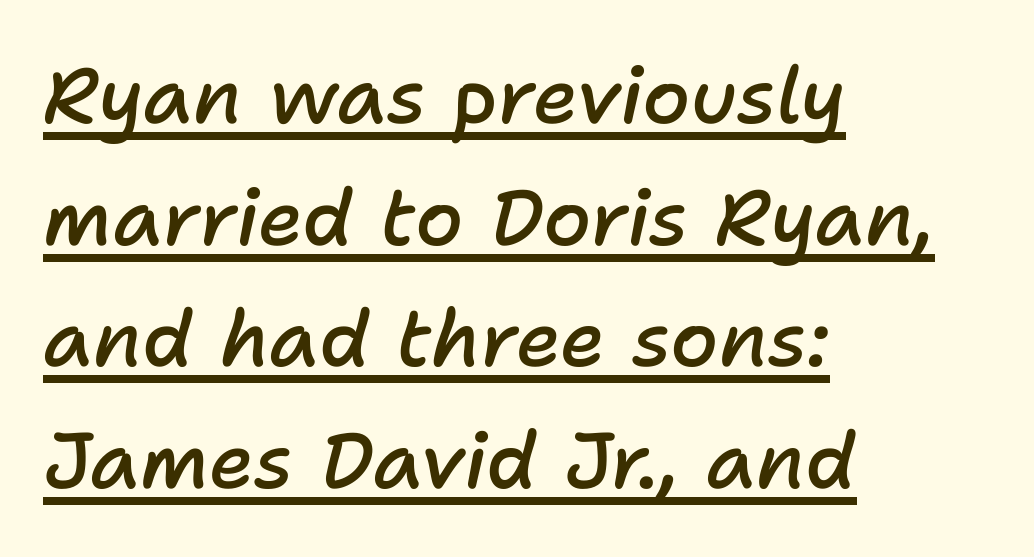
{"italic": "yes", "lean": "right", "slant_degrees": 11, "bold": "semi", "weight": "semibold", "width": "normal", "stroke_contrast": "low", "x_height": "medium", "monospaced": "no", "underline": "yes", "align": "left", "line_spacing": "normal", "line_spacing_ratio": 1.56, "letter_spacing": "normal", "letter_spacing_em": 0.0, "glyph_px": 78}
